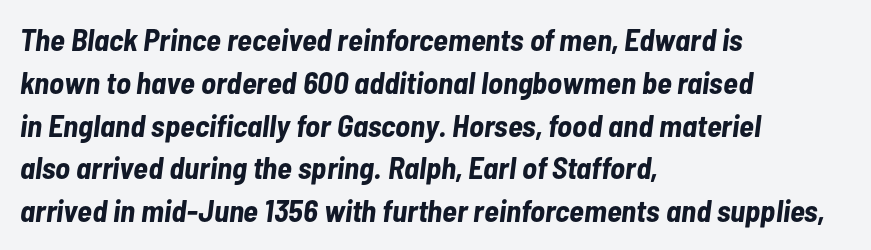
Q: Is the text bold? A: Yes.
Q: Is the text italic (slanted)? A: Yes, it leans right by about 7 degrees.
Q: Is the text underlined? A: No.
Q: How is the paragraph aligned? A: Left-aligned.
Q: Is the spacing between letters normal or unusually wide? A: Normal.
Q: Is the spacing between lines tight, normal or loose? A: Normal.
Q: Width (condensed, normal, or wide)? A: Condensed.
Q: Stroke contrast? A: Low.
Q: x-height? A: Medium.
Q: Monospaced? A: No.
